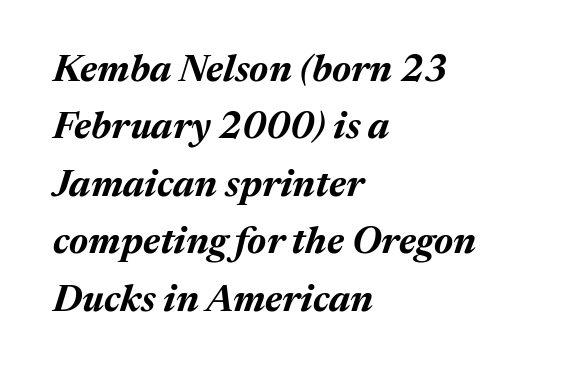
All the whitespace from short lines collects on the right. Heavy, bold letterforms. A typesetter would call this zero additional tracking. The passage shown stacks its lines at a standard gap. Looks like regular typesetting: each glyph gets only the width it needs.
